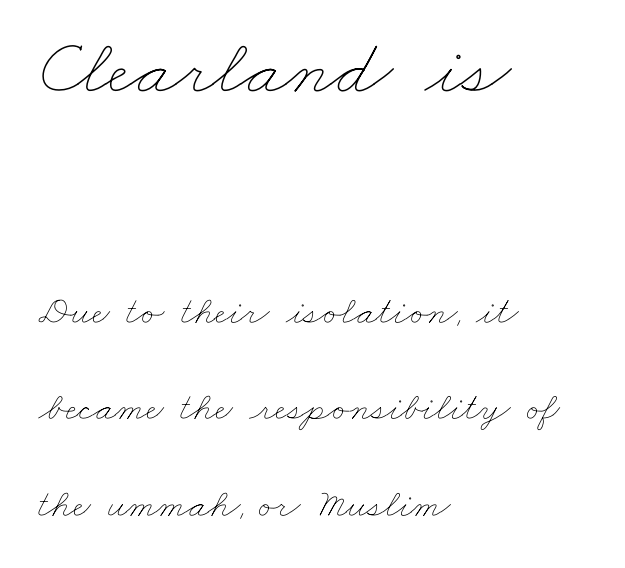
Ink coverage per letter is moderate at most. The designer dialed line spacing up above the default. Leftover space on each line is placed entirely after the last word. The string is rendered with underlining switched off.
